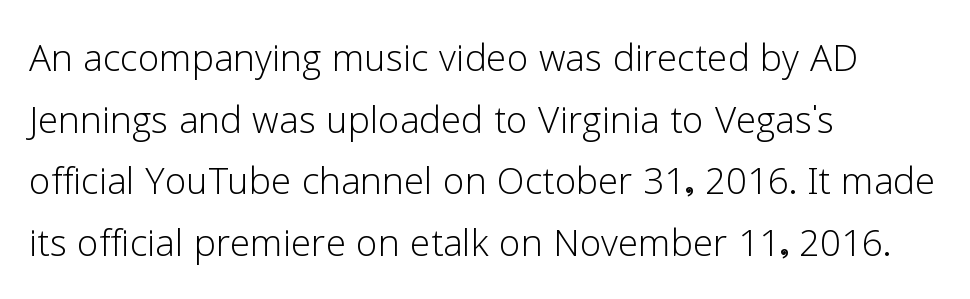
Vertical stems look standard width or narrower in stroke. Quick note: underline off. Leading matches the norm, producing a regular column. A classic flush-left, rag-right setting is used for this passage.
